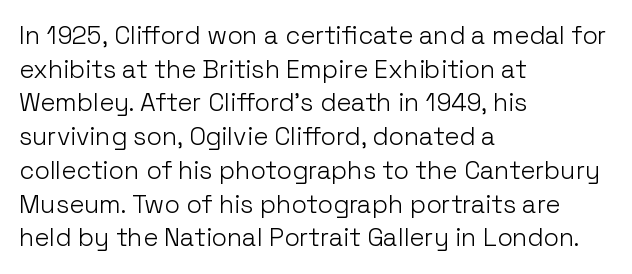
Q: Is the text bold? A: No.
Q: Is the text italic (slanted)? A: No, it is upright.
Q: Is the text underlined? A: No.
Q: How is the paragraph aligned? A: Left-aligned.
Q: Is the spacing between letters normal or unusually wide? A: Normal.
Q: Is the spacing between lines tight, normal or loose? A: Normal.
